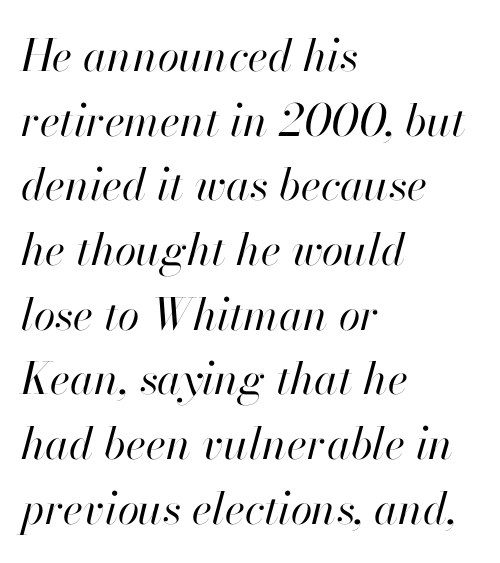
The image shows 44 px regular-weight type, italic (leaning right); set left-aligned, normal line spacing (1.47x), normal letter spacing, not underlined; high stroke contrast and a small x-height.
